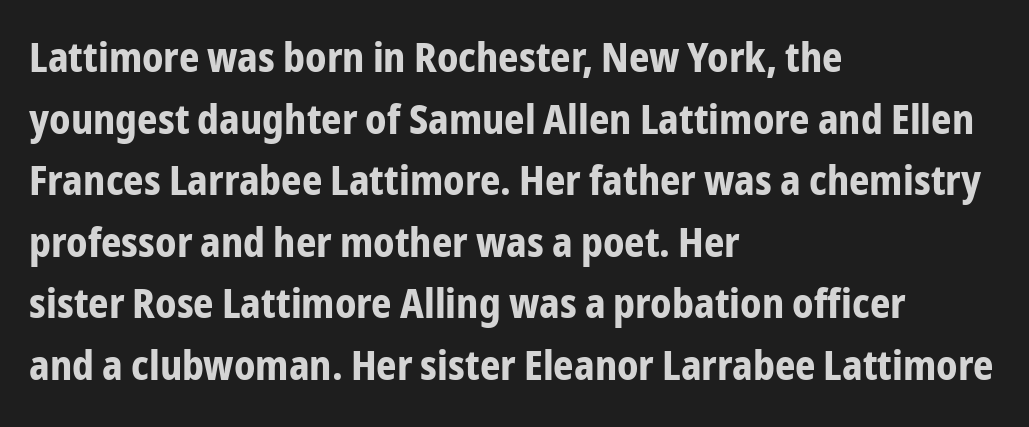
{"serif": "no", "italic": "no", "bold": "yes", "weight": "bold", "width": "condensed", "stroke_contrast": "low", "x_height": "medium", "monospaced": "no", "underline": "no", "align": "left", "line_spacing": "normal", "line_spacing_ratio": 1.54, "letter_spacing": "normal", "letter_spacing_em": 0.0, "glyph_px": 40}
